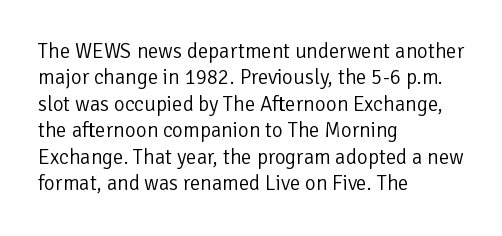
{"italic": "no", "bold": "no", "underline": "no", "align": "left", "line_spacing": "normal", "line_spacing_ratio": 1.26, "letter_spacing": "normal", "letter_spacing_em": 0.0, "glyph_px": 21}
